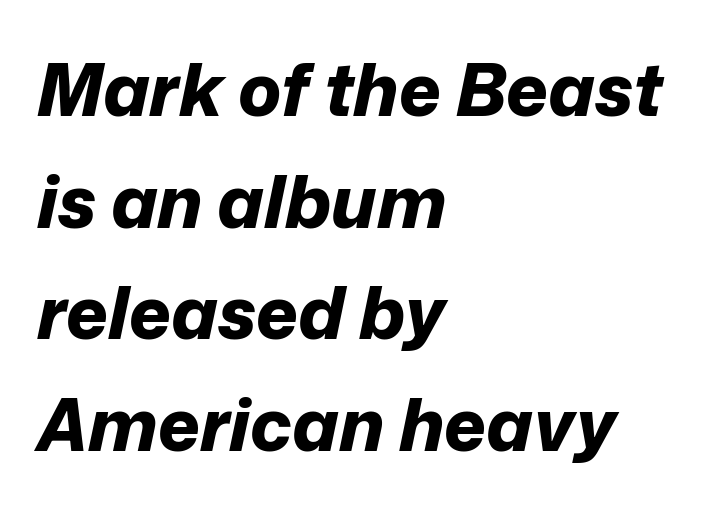
Q: Is the text bold? A: Yes.
Q: Is the text italic (slanted)? A: Yes, it leans right by about 12 degrees.
Q: Is the text underlined? A: No.
Q: How is the paragraph aligned? A: Left-aligned.
Q: Is the spacing between letters normal or unusually wide? A: Normal.
Q: Is the spacing between lines tight, normal or loose? A: Normal.
Q: Width (condensed, normal, or wide)? A: Normal.
Q: Stroke contrast? A: Low.
Q: x-height? A: Medium.
Q: Monospaced? A: No.
